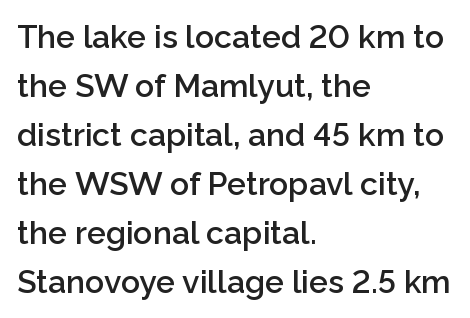
The image shows 32 px semibold sans-serif type, upright; set left-aligned, normal line spacing (1.53x), normal letter spacing, not underlined; low stroke contrast and a medium x-height.
